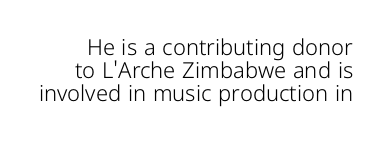
{"italic": "no", "bold": "no", "underline": "no", "line_spacing": "tight", "line_spacing_ratio": 1.04, "letter_spacing": "normal", "letter_spacing_em": 0.0, "glyph_px": 22}
